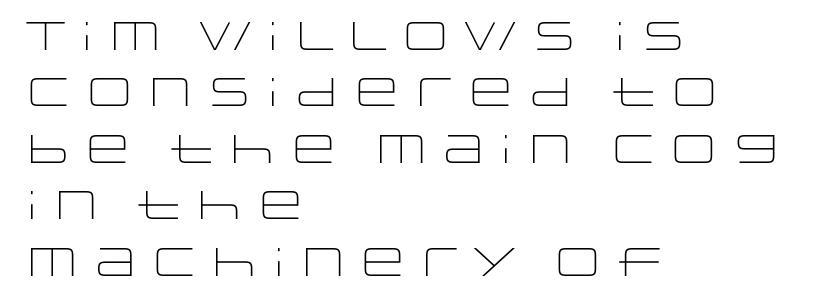
The image shows 40 px light, wide sans-serif type, upright; set left-aligned, normal line spacing (1.41x), normal letter spacing, not underlined; low stroke contrast and a large x-height.
